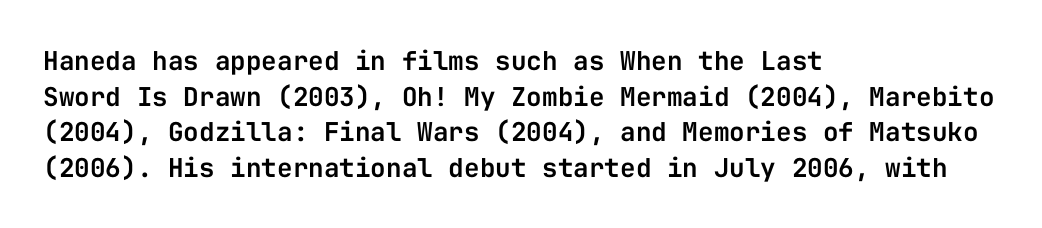
The image shows 26 px text type, upright; set left-aligned, normal line spacing (1.37x), normal letter spacing, not underlined.
